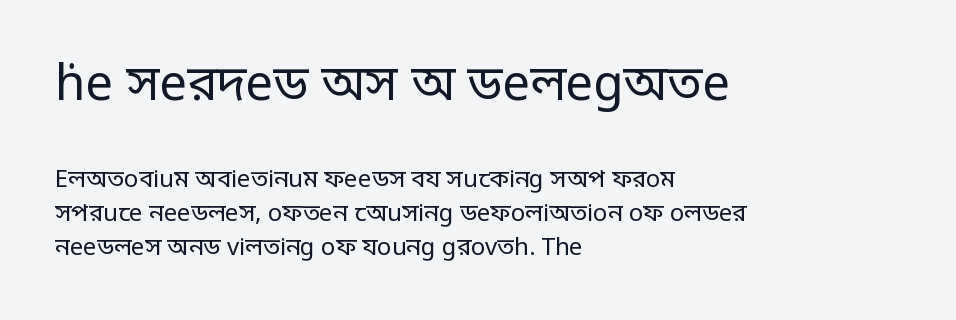
The image shows 49 px regular-weight, condensed sans-serif type, upright; set left-aligned, normal line spacing (1.42x), normal letter spacing, not underlined; the first (top) block is 2.04x larger; low stroke contrast.
